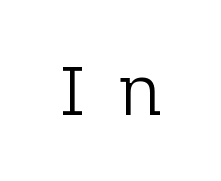
{"serif": "no", "italic": "no", "bold": "no", "weight": "light", "width": "normal", "stroke_contrast": "low", "x_height": "medium", "monospaced": "no", "underline": "no", "letter_spacing": "wide", "letter_spacing_em": 0.48, "glyph_px": 70}
